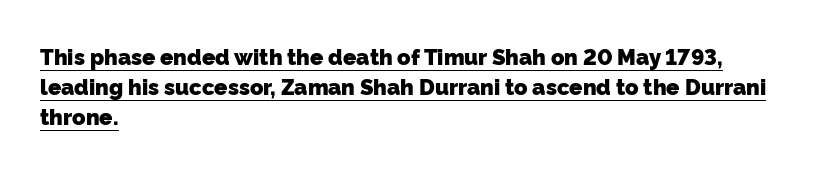
Q: Is the text bold? A: Yes.
Q: Is the text underlined? A: Yes.
Q: How is the paragraph aligned? A: Left-aligned.
Q: Is the spacing between letters normal or unusually wide? A: Normal.
Q: Is the spacing between lines tight, normal or loose? A: Normal.
